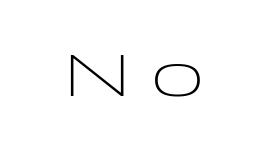
The passage shown is typeset with a sans-serif family. These lines are rendered in a variable-pitch font. The face looks like a standard text weight, possibly lighter. This is roman type, the default non-slanted kind. How are the letters spaced? Widely, with obvious added tracking.
